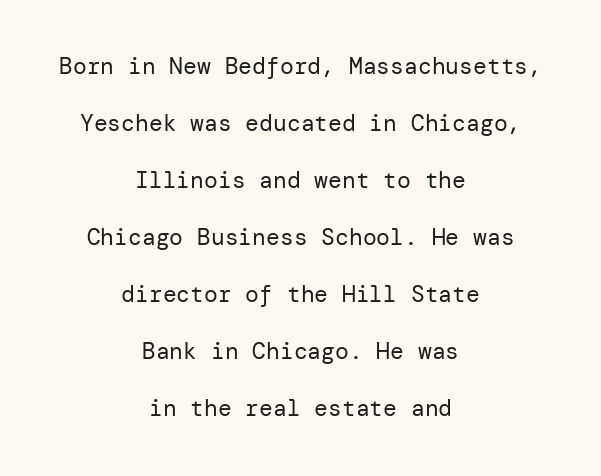
{"italic": "no", "bold": "no", "underline": "no", "align": "center", "line_spacing": "loose", "line_spacing_ratio": 2.48, "letter_spacing": "normal", "letter_spacing_em": 0.0, "glyph_px": 23}
